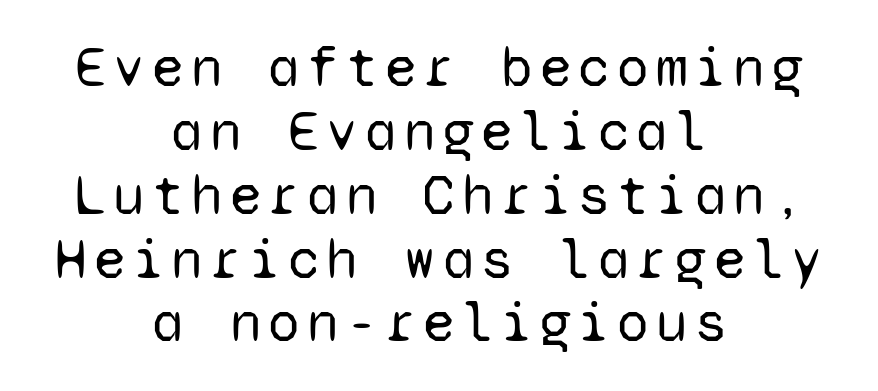
{"serif": "no", "italic": "no", "bold": "no", "weight": "regular", "width": "normal", "stroke_contrast": "low", "x_height": "medium", "monospaced": "yes", "underline": "no", "align": "center", "line_spacing": "tight", "line_spacing_ratio": 1.12, "glyph_px": 57}
